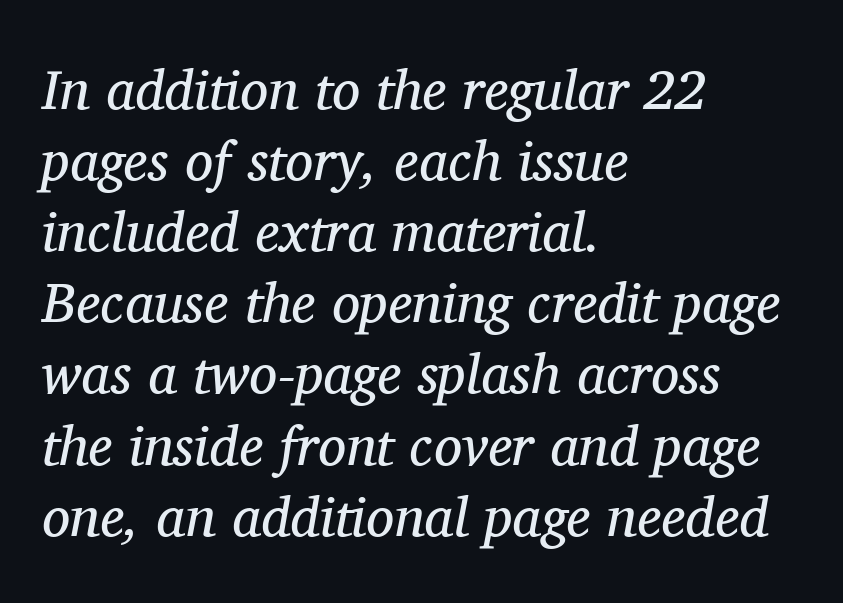
Q: Is the text bold? A: No.
Q: Is the text italic (slanted)? A: Yes, it leans right by about 11 degrees.
Q: Is the typeface a serif or a sans-serif typeface? A: Serif.
Q: Is the text underlined? A: No.
Q: How is the paragraph aligned? A: Left-aligned.
Q: Is the spacing between letters normal or unusually wide? A: Normal.
Q: Is the spacing between lines tight, normal or loose? A: Normal.
Q: Width (condensed, normal, or wide)? A: Normal.
Q: Stroke contrast? A: Medium.
Q: x-height? A: Medium.
Q: Monospaced? A: No.
